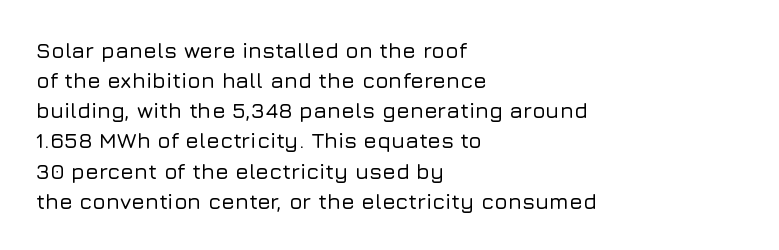
The image shows 22 px text type, upright; set left-aligned, normal line spacing (1.37x), normal letter spacing, not underlined.
